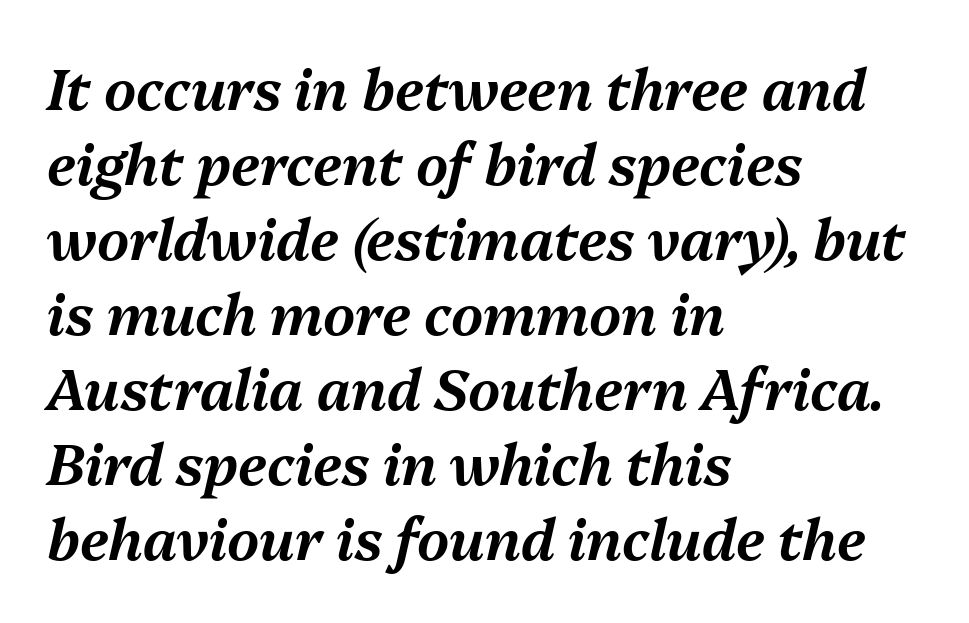
The image shows 56 px text type, italic (leaning right); set left-aligned, normal line spacing (1.34x), normal letter spacing, not underlined; medium stroke contrast and a medium x-height.
